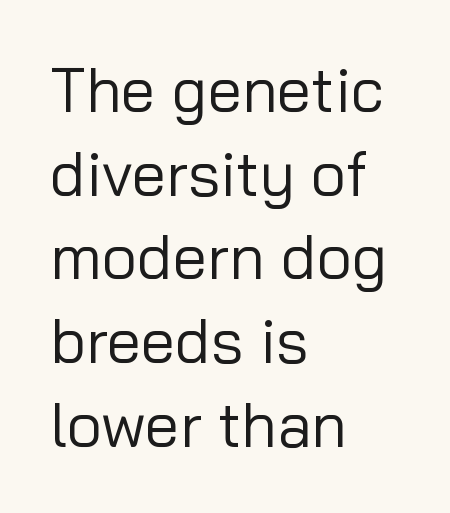
The image shows 62 px regular-weight sans-serif type, upright; set left-aligned, normal line spacing (1.35x), normal letter spacing, not underlined; low stroke contrast and a medium x-height.
